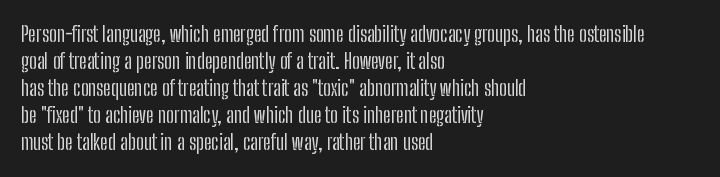
{"italic": "no", "underline": "no", "align": "left", "line_spacing": "normal", "line_spacing_ratio": 1.29, "letter_spacing": "normal", "letter_spacing_em": 0.0, "glyph_px": 21}
